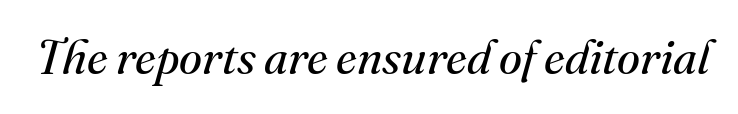
Honestly, the letter spacing is just normal — you wouldn't notice it. Only glyphs here, with clear space below each row. A typesetter would call this proportional, since set widths differ per character. The font family rendered here belongs to the serif group. The glyphs look as if they've been sheared to an angle. Caption: face not bold, strokes unweighted.
